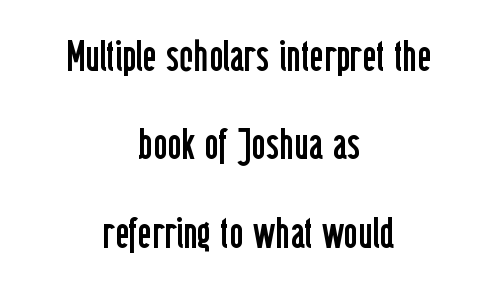
The image shows 44 px regular-weight, condensed sans-serif type, upright; set centered, loose line spacing (2.01x), normal letter spacing, not underlined; low stroke contrast and a medium x-height.
